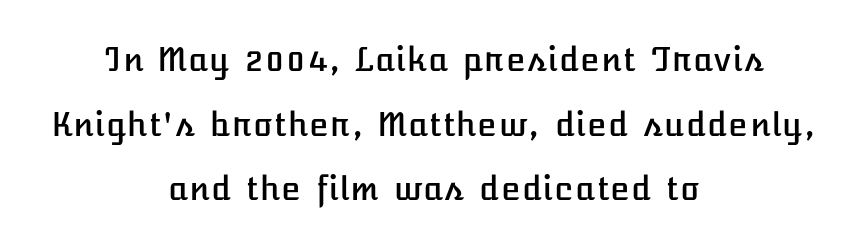
Q: Is the text italic (slanted)? A: No, it is upright.
Q: Is the text underlined? A: No.
Q: How is the paragraph aligned? A: Centered.
Q: Is the spacing between letters normal or unusually wide? A: Normal.
Q: Is the spacing between lines tight, normal or loose? A: Loose.
Q: Width (condensed, normal, or wide)? A: Normal.
Q: Stroke contrast? A: Low.
Q: x-height? A: Medium.
